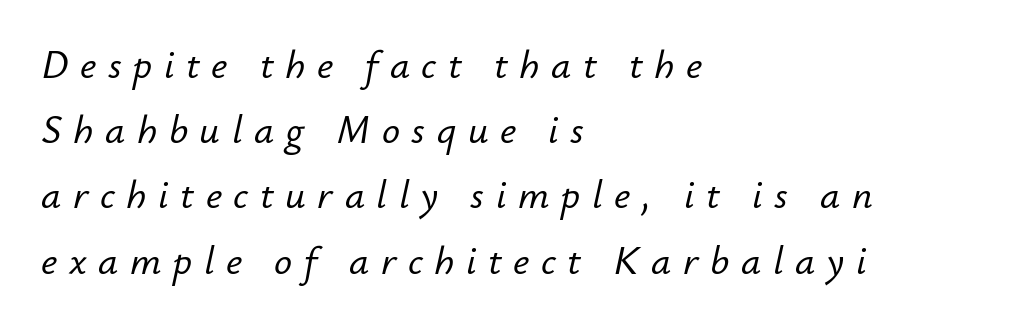
Q: Is the text italic (slanted)? A: Yes, it leans right by about 12 degrees.
Q: Is the text underlined? A: No.
Q: How is the paragraph aligned? A: Left-aligned.
Q: Is the spacing between letters normal or unusually wide? A: Unusually wide.
Q: Is the spacing between lines tight, normal or loose? A: Normal.
Q: Width (condensed, normal, or wide)? A: Normal.
Q: Stroke contrast? A: Low.
Q: x-height? A: Small.
Q: Monospaced? A: No.
